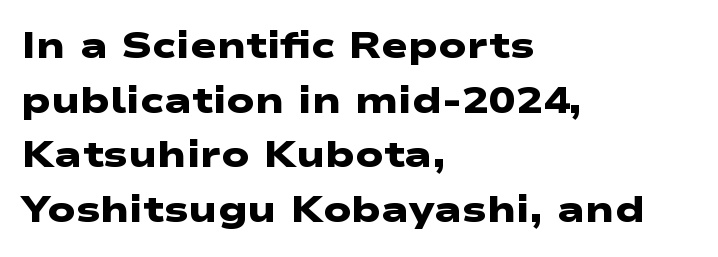
Q: Is the text bold? A: Yes.
Q: Is the typeface a serif or a sans-serif typeface? A: Sans-serif.
Q: Is the text underlined? A: No.
Q: How is the paragraph aligned? A: Left-aligned.
Q: Is the spacing between letters normal or unusually wide? A: Normal.
Q: Is the spacing between lines tight, normal or loose? A: Normal.
Q: Width (condensed, normal, or wide)? A: Wide.
Q: Stroke contrast? A: Low.
Q: x-height? A: Medium.
Q: Monospaced? A: No.
